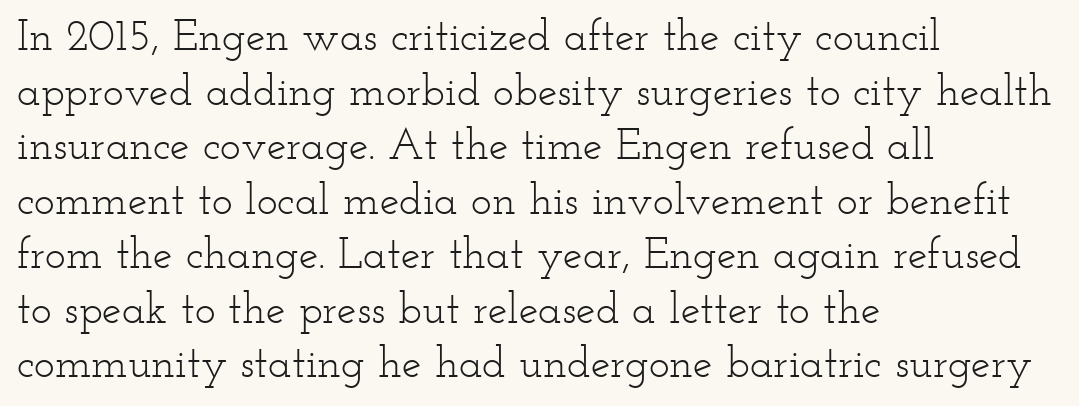
The image shows 44 px light, wide serif type, upright; set left-aligned, line spacing 1.24x, normal letter spacing, not underlined; low stroke contrast and a small x-height.
